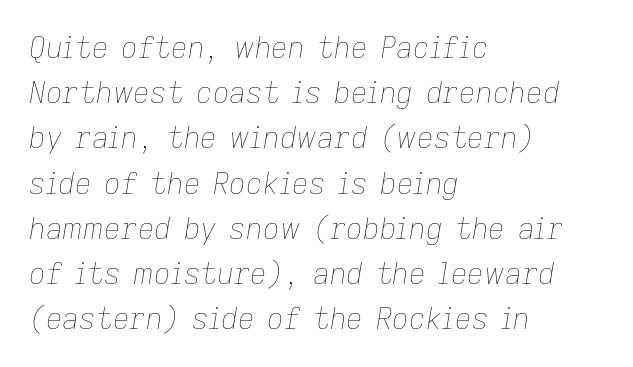
The rendering uses natural spacing where letterforms have individual widths. Stroke mass is kept to a normal reading level or below. Caption: standard tracking, unaltered. You can tell it's italic because the verticals aren't actually vertical.
